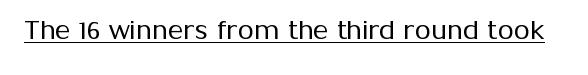
Short note: letters normally spaced. Is this a heavy cut? Hardly; it is regular or lighter. This sample uses an upright cut, with every glyph sitting square on the baseline. Is there an underline? Yes — a line sits under the letters.
